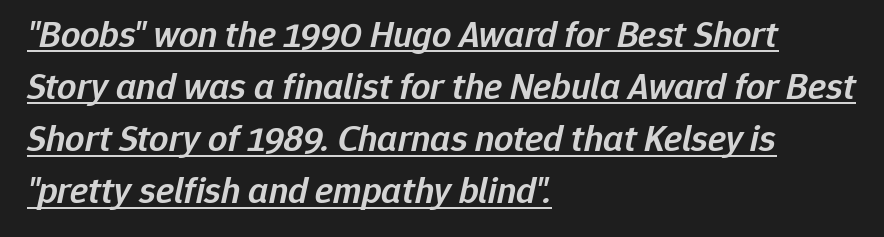
This sample uses an oblique cut, with every glyph tilted off the vertical. Somebody hit Ctrl+U on this one — the words are underlined. Looks like regular typesetting: each glyph gets only the width it needs. Students, this is semibold: more ink than regular, less than bold. The rendering uses a moderate line-height, typical for paragraphs. If you drew a ruler down the left edge, every line would touch it.
